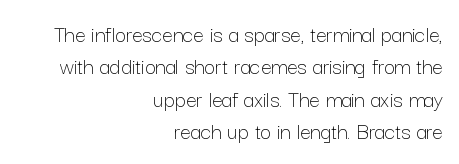
The image shows 24 px text type, upright; set right-aligned, normal line spacing (1.35x), normal letter spacing, not underlined.
